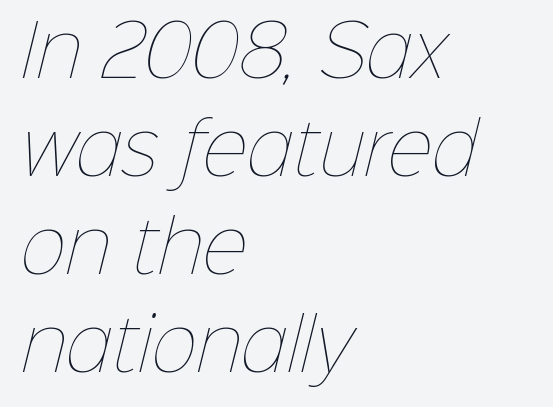
{"bold": "no", "weight": "thin", "width": "normal", "stroke_contrast": "low", "x_height": "medium", "monospaced": "no", "underline": "no", "align": "left", "line_spacing": "normal", "line_spacing_ratio": 1.4, "letter_spacing": "normal", "letter_spacing_em": 0.0, "glyph_px": 70}
